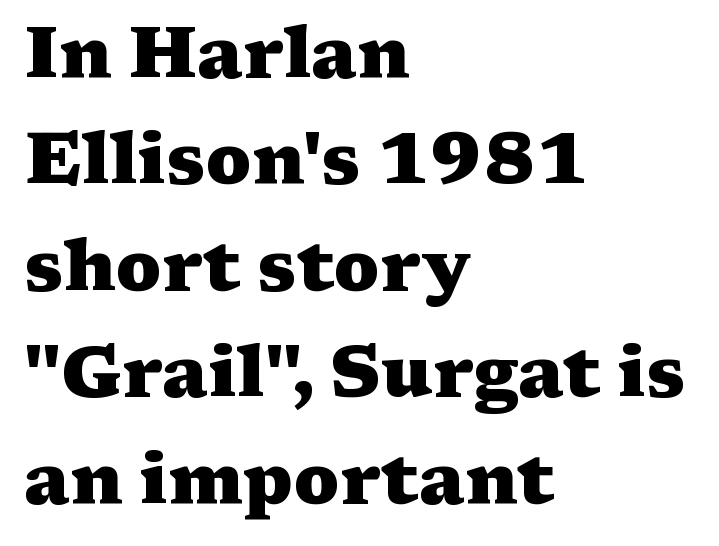
Heavy, bold letterforms. Does the type have serifs? Yes, each stem ends in a small foot. Words appear dense and cohesive because spacing is normal. The words here are not underlined. Is this a fixed-width face? No — the glyphs have proportional, varying widths.
